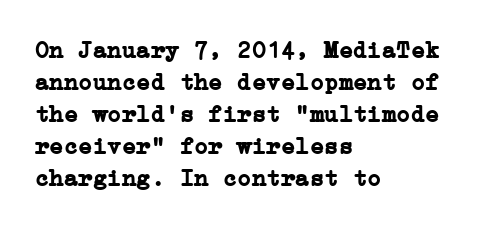
How are the letters spaced? Ordinarily, with no added tracking. Left-aligned paragraph, ragged on the right. The rows are spaced the way most documents space them. The glyphs are unaccompanied by any horizontal stroke below them. Weight check: bold — yes, fully. Ordinary non-slanted type is in use.
